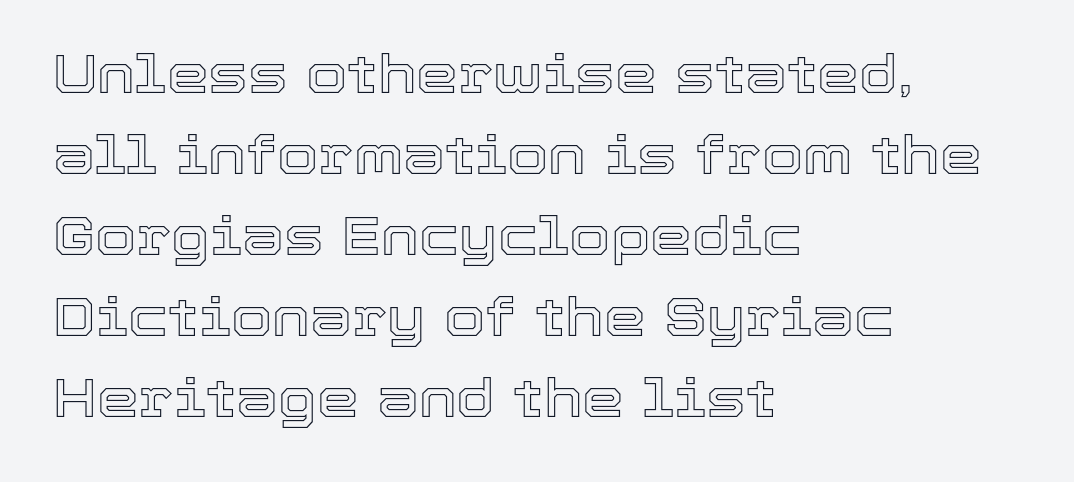
{"italic": "no", "width": "normal", "x_height": "medium", "monospaced": "no", "underline": "no", "align": "left", "line_spacing": "normal", "line_spacing_ratio": 1.53, "letter_spacing": "normal", "letter_spacing_em": 0.0, "glyph_px": 53}
